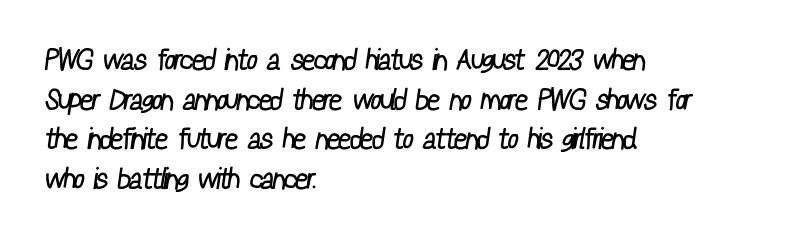
{"serif": "no", "bold": "no", "weight": "regular", "width": "condensed", "stroke_contrast": "low", "x_height": "medium", "monospaced": "no", "underline": "no", "align": "left", "line_spacing": "normal", "line_spacing_ratio": 1.37, "letter_spacing": "normal", "letter_spacing_em": 0.0, "glyph_px": 29}
